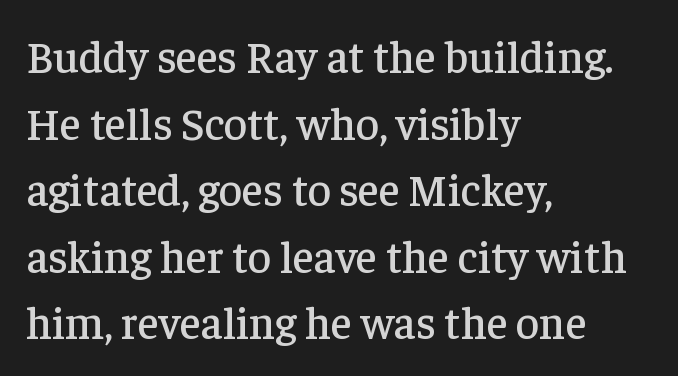
Q: Is the text italic (slanted)? A: No, it is upright.
Q: Is the typeface a serif or a sans-serif typeface? A: Serif.
Q: Is the text underlined? A: No.
Q: How is the paragraph aligned? A: Left-aligned.
Q: Is the spacing between letters normal or unusually wide? A: Normal.
Q: Is the spacing between lines tight, normal or loose? A: Normal.
Q: Width (condensed, normal, or wide)? A: Normal.
Q: Stroke contrast? A: Low.
Q: x-height? A: Medium.
Q: Monospaced? A: No.
